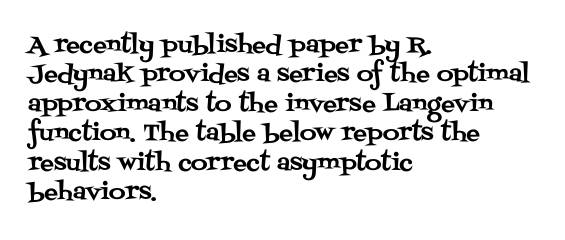
Q: Is the text italic (slanted)? A: No, it is upright.
Q: Is the text underlined? A: No.
Q: How is the paragraph aligned? A: Left-aligned.
Q: Is the spacing between letters normal or unusually wide? A: Normal.
Q: Is the spacing between lines tight, normal or loose? A: Normal.
